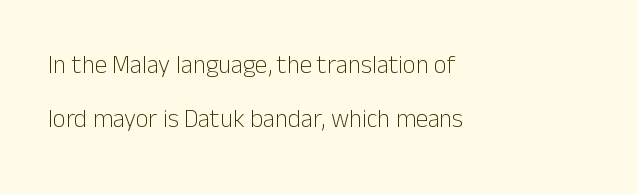
The image shows 25 px text type, upright; set left-aligned, loose line spacing (2.17x), normal letter spacing, not underlined.
